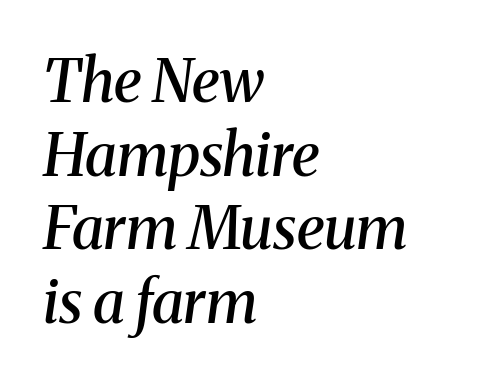
The image shows 59 px semibold serif type, italic (leaning right); set left-aligned, normal line spacing (1.25x), normal letter spacing, not underlined; medium stroke contrast and a medium x-height.
